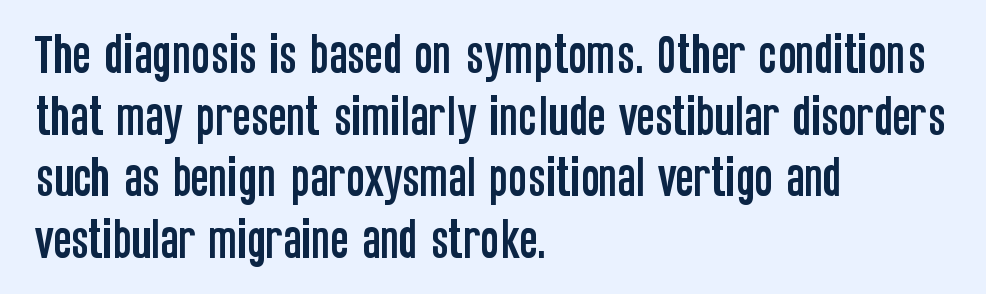
{"serif": "no", "italic": "no", "width": "condensed", "stroke_contrast": "low", "x_height": "large", "monospaced": "no", "underline": "no", "align": "left", "line_spacing": "normal", "line_spacing_ratio": 1.4, "letter_spacing": "normal", "letter_spacing_em": 0.0, "glyph_px": 44}
